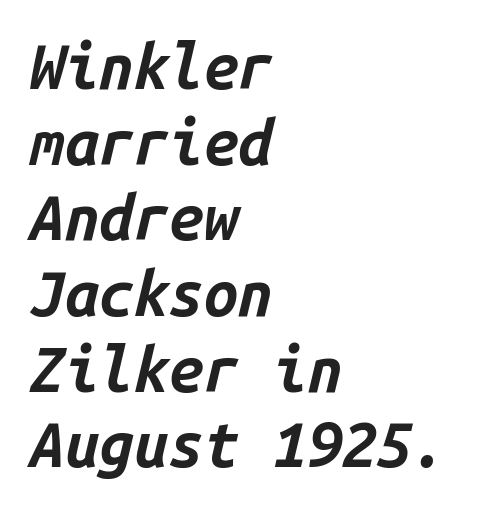
Q: Is the text bold? A: Yes.
Q: Is the text italic (slanted)? A: Yes, it leans right by about 14 degrees.
Q: Is the text underlined? A: No.
Q: How is the paragraph aligned? A: Left-aligned.
Q: Is the spacing between letters normal or unusually wide? A: Normal.
Q: Width (condensed, normal, or wide)? A: Normal.
Q: Stroke contrast? A: Low.
Q: x-height? A: Medium.
Q: Monospaced? A: Yes.
